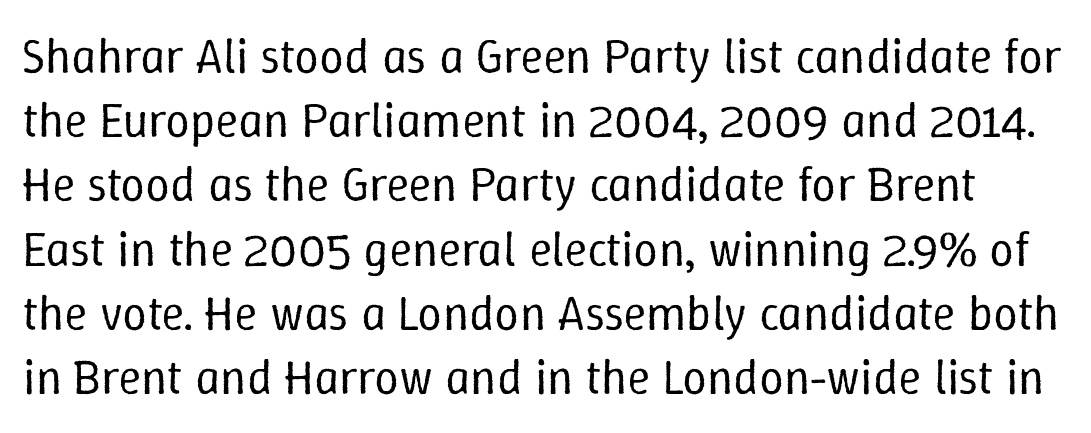
Q: Is the text bold? A: No.
Q: Is the text italic (slanted)? A: No, it is upright.
Q: Is the text underlined? A: No.
Q: Is the spacing between letters normal or unusually wide? A: Normal.
Q: Is the spacing between lines tight, normal or loose? A: Normal.
Q: Width (condensed, normal, or wide)? A: Normal.
Q: Stroke contrast? A: Low.
Q: x-height? A: Medium.
Q: Monospaced? A: No.
